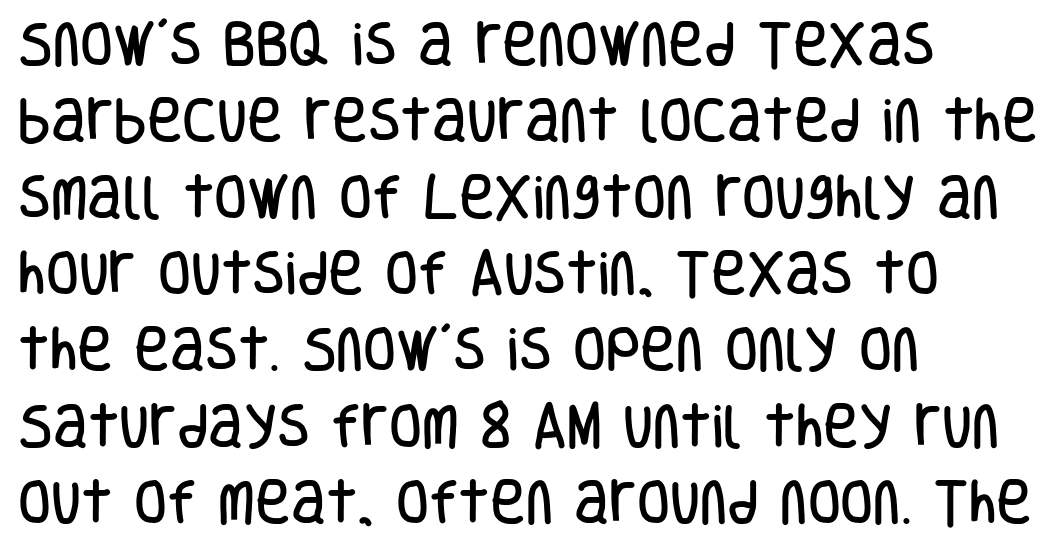
{"serif": "no", "italic": "no", "width": "condensed", "stroke_contrast": "low", "x_height": "large", "monospaced": "no", "underline": "no", "align": "left", "line_spacing": "normal", "line_spacing_ratio": 1.59, "letter_spacing": "normal", "letter_spacing_em": 0.0, "glyph_px": 48}
